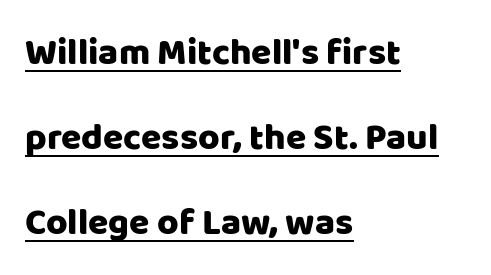
Q: Is the text italic (slanted)? A: No, it is upright.
Q: Is the typeface a serif or a sans-serif typeface? A: Sans-serif.
Q: Is the text underlined? A: Yes.
Q: How is the paragraph aligned? A: Left-aligned.
Q: Is the spacing between letters normal or unusually wide? A: Normal.
Q: Is the spacing between lines tight, normal or loose? A: Loose.
Q: Width (condensed, normal, or wide)? A: Normal.
Q: Stroke contrast? A: Low.
Q: x-height? A: Large.
Q: Monospaced? A: No.
